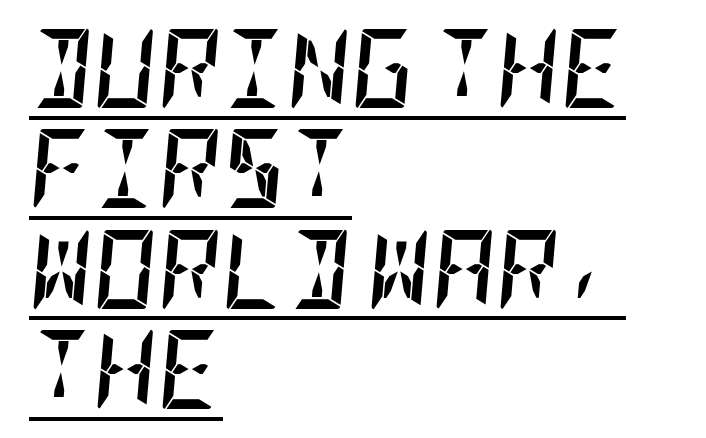
Q: Is the text bold? A: Yes.
Q: Is the text italic (slanted)? A: Yes, it leans right by about 5 degrees.
Q: Is the text underlined? A: Yes.
Q: How is the paragraph aligned? A: Left-aligned.
Q: Is the spacing between letters normal or unusually wide? A: Normal.
Q: Is the spacing between lines tight, normal or loose? A: Normal.
Q: Width (condensed, normal, or wide)? A: Condensed.
Q: Stroke contrast? A: Low.
Q: x-height? A: Large.
